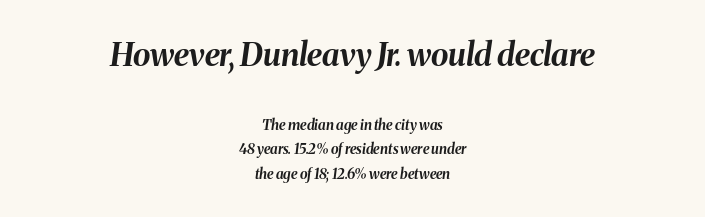
Q: Is the text bold? A: Yes.
Q: Is the text italic (slanted)? A: Yes, it leans right by about 8 degrees.
Q: Is the text underlined? A: No.
Q: How is the paragraph aligned? A: Centered.
Q: Is the spacing between letters normal or unusually wide? A: Normal.
Q: Which block of text is set in a larger size, the first (top) or the second (bottom)? A: The first (top) one.
Q: Width (condensed, normal, or wide)? A: Normal.
Q: Stroke contrast? A: Medium.
Q: x-height? A: Medium.
Q: Monospaced? A: No.
